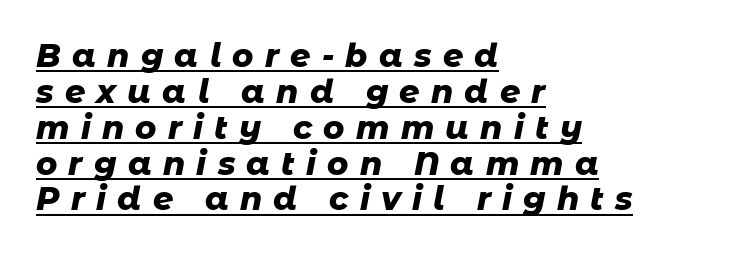
Notice how descenders almost collide with the ascenders below — that's tight leading. The letters advance in unequal steps, a hallmark of proportional type. Every character sits at an angle, as italics do. In terms of letterspacing, this is a distinctly airy, spread setting.
